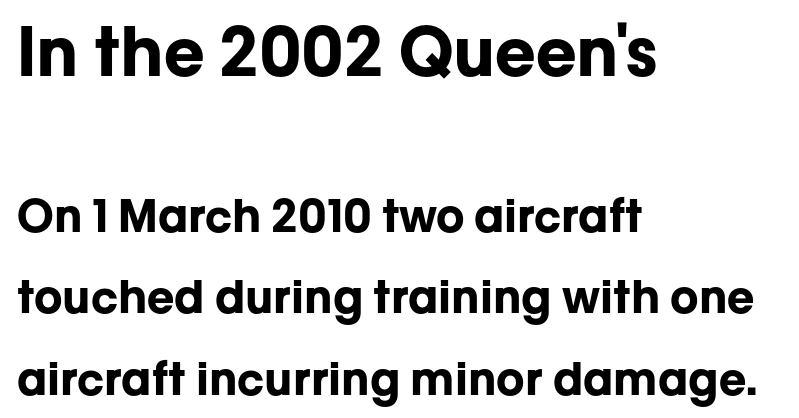
Q: Is the text bold? A: Yes.
Q: Is the text italic (slanted)? A: No, it is upright.
Q: Is the typeface a serif or a sans-serif typeface? A: Sans-serif.
Q: Is the text underlined? A: No.
Q: How is the paragraph aligned? A: Left-aligned.
Q: Is the spacing between letters normal or unusually wide? A: Normal.
Q: Which block of text is set in a larger size, the first (top) or the second (bottom)? A: The first (top) one.
Q: Width (condensed, normal, or wide)? A: Normal.
Q: Stroke contrast? A: Low.
Q: x-height? A: Medium.
Q: Monospaced? A: No.
